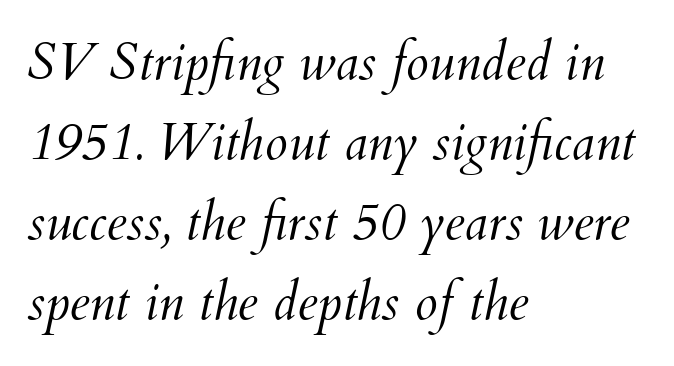
Q: Is the text bold? A: No.
Q: Is the text italic (slanted)? A: Yes, it leans right by about 12 degrees.
Q: Is the text underlined? A: No.
Q: How is the paragraph aligned? A: Left-aligned.
Q: Is the spacing between letters normal or unusually wide? A: Normal.
Q: Is the spacing between lines tight, normal or loose? A: Normal.
Q: Width (condensed, normal, or wide)? A: Normal.
Q: Stroke contrast? A: Medium.
Q: x-height? A: Small.
Q: Monospaced? A: No.
